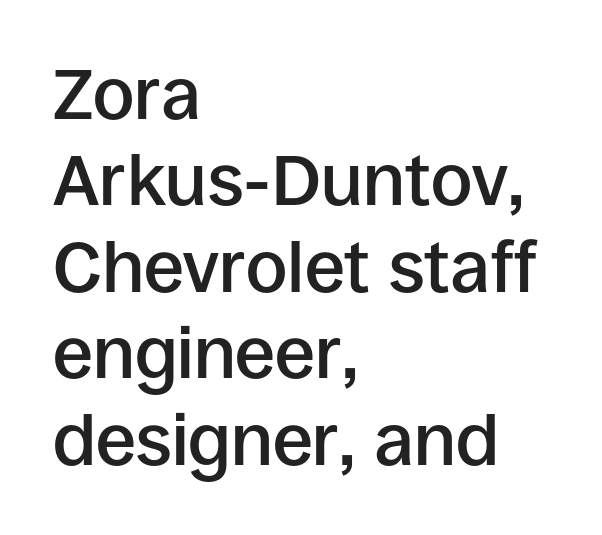
The image shows 72 px semibold sans-serif type, upright; set left-aligned, line spacing 1.2x, normal letter spacing, not underlined; low stroke contrast and a large x-height.
